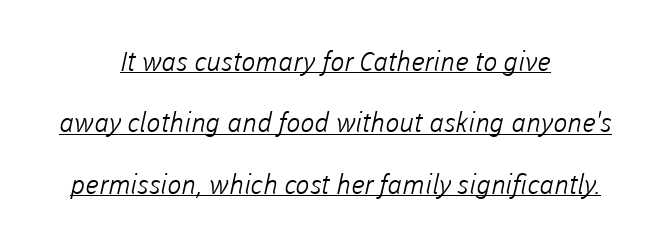
{"bold": "no", "underline": "yes", "align": "center", "line_spacing": "loose", "line_spacing_ratio": 2.27, "letter_spacing": "normal", "letter_spacing_em": 0.0, "glyph_px": 27}
